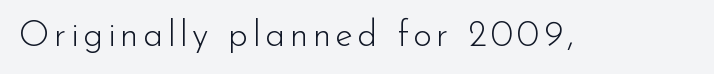
The lettering stays uniformly vertical, giving the passage a roman look. Type without underlining. Look at the bottom of the vertical strokes: they stop flat, with no serifs. Stem width sits at or under what a default text font uses.
